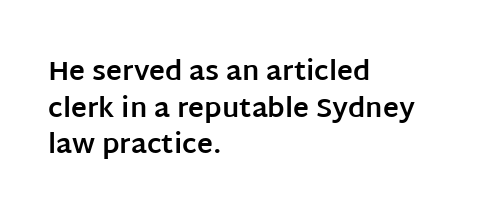
Q: Is the text bold? A: Yes.
Q: Is the text italic (slanted)? A: No, it is upright.
Q: Is the text underlined? A: No.
Q: How is the paragraph aligned? A: Left-aligned.
Q: Is the spacing between letters normal or unusually wide? A: Normal.
Q: Is the spacing between lines tight, normal or loose? A: Normal.
